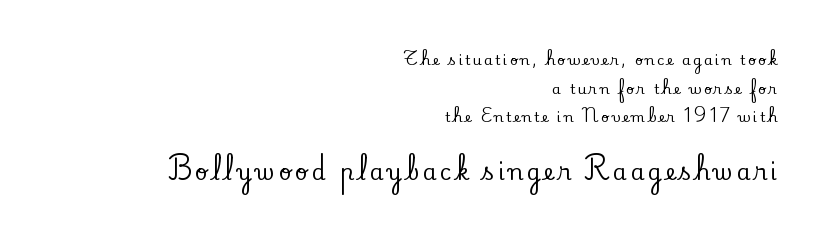
Q: Is the text italic (slanted)? A: No, it is upright.
Q: Is the text underlined? A: No.
Q: How is the paragraph aligned? A: Right-aligned.
Q: Is the spacing between lines tight, normal or loose? A: Loose.
Q: Which block of text is set in a larger size, the first (top) or the second (bottom)? A: The second (bottom) one.
